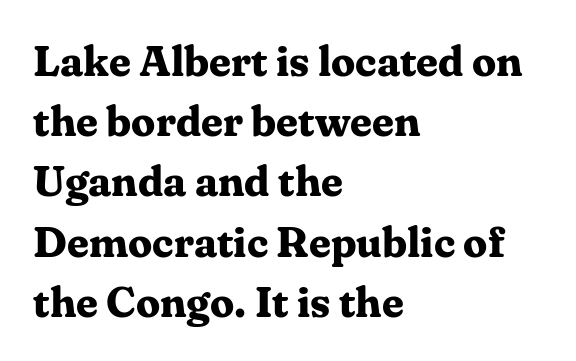
The image shows 43 px bold serif type, upright; set left-aligned, normal line spacing (1.4x), normal letter spacing, not underlined; medium stroke contrast and a medium x-height.
